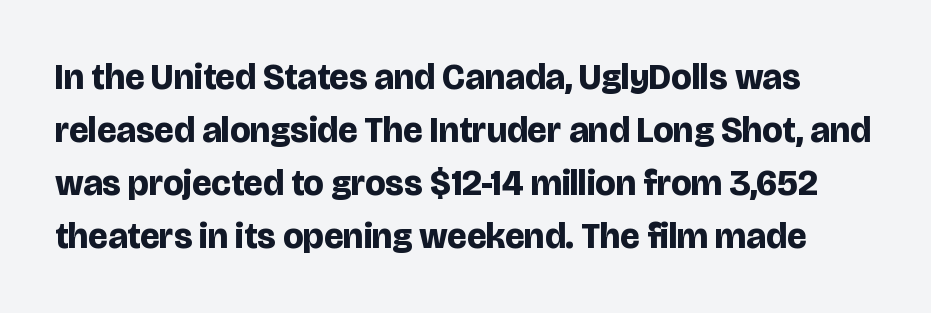
Type without underlining. Vertical strokes here are truly vertical. You could not count columns in this text — the font is proportionally spaced. How are the letters spaced? Ordinarily, with no added tracking. Serifs: no, the terminals of the letterforms are clean.
